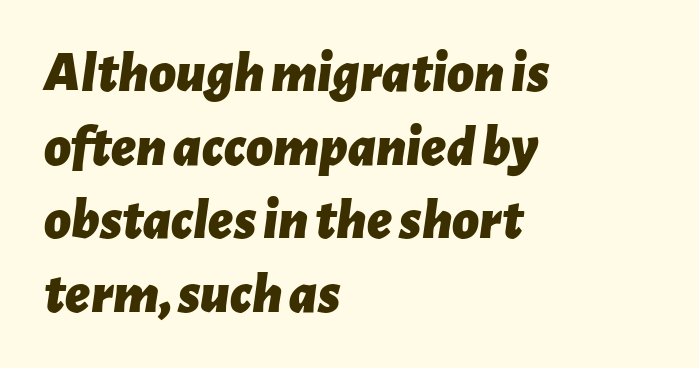
Q: Is the text bold? A: Yes.
Q: Is the text italic (slanted)? A: Yes, it leans right by about 7 degrees.
Q: Is the text underlined? A: No.
Q: How is the paragraph aligned? A: Left-aligned.
Q: Is the spacing between letters normal or unusually wide? A: Normal.
Q: Is the spacing between lines tight, normal or loose? A: Normal.
Q: Width (condensed, normal, or wide)? A: Normal.
Q: Stroke contrast? A: Low.
Q: x-height? A: Medium.
Q: Monospaced? A: No.
